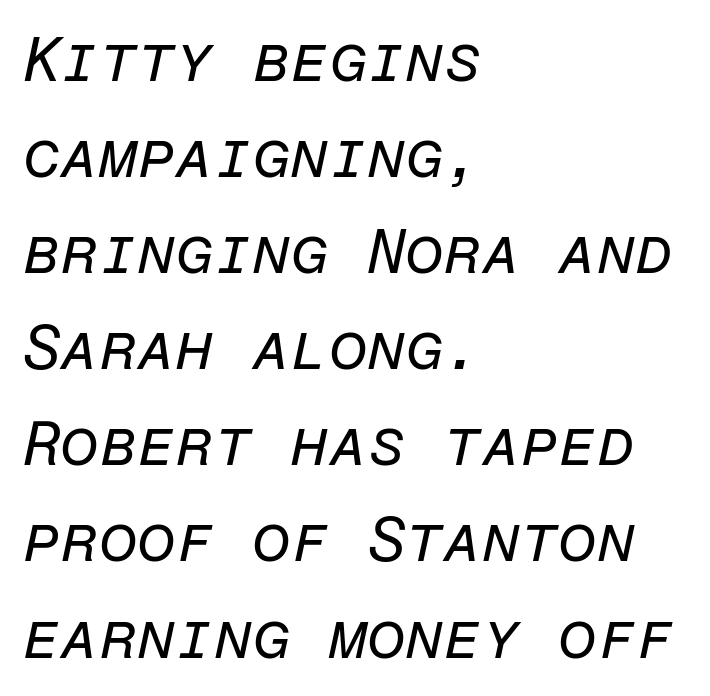
The space directly below the letters is spotless. These lines are rendered in a fixed-pitch font. These lines sit exactly where default settings would place them. The tracking reads as untouched default to a designer's eye.
